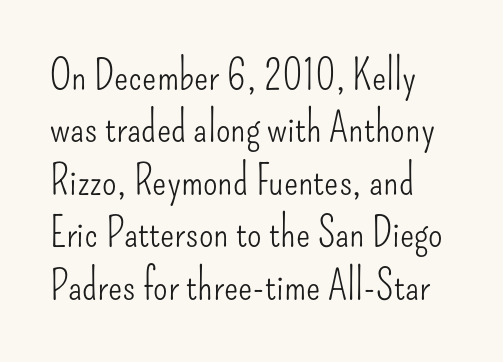
{"serif": "no", "italic": "no", "bold": "no", "weight": "light", "width": "condensed", "stroke_contrast": "low", "x_height": "small", "monospaced": "no", "underline": "no", "line_spacing": "normal", "line_spacing_ratio": 1.25, "letter_spacing": "normal", "letter_spacing_em": 0.0, "glyph_px": 42}
